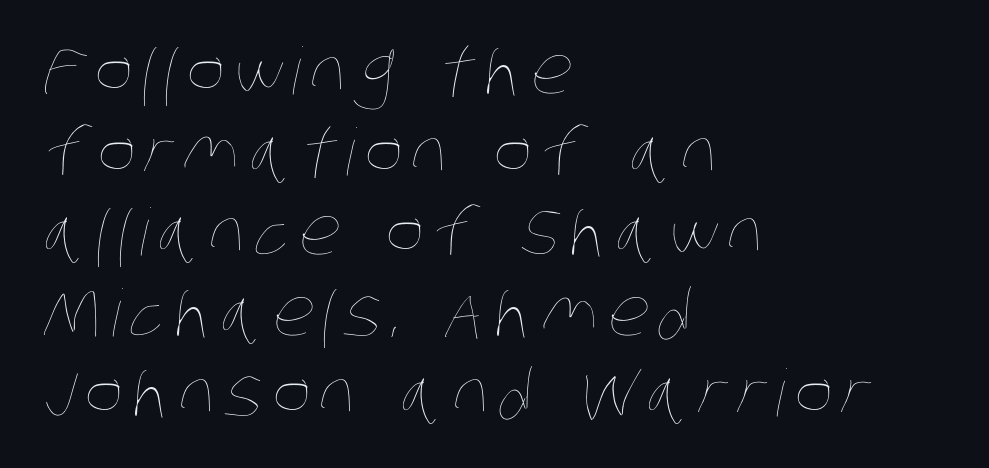
{"bold": "no", "weight": "thin", "width": "condensed", "stroke_contrast": "low", "x_height": "large", "monospaced": "no", "underline": "no", "align": "left", "line_spacing_ratio": 1.24, "glyph_px": 65}
